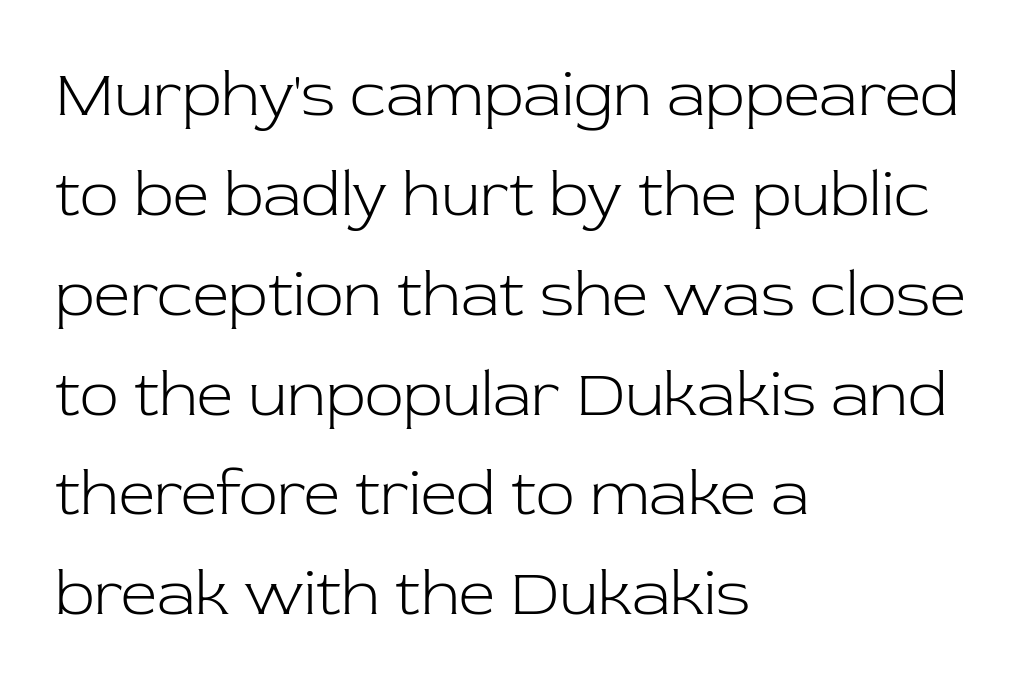
{"serif": "yes", "italic": "no", "bold": "no", "weight": "light", "width": "normal", "stroke_contrast": "low", "x_height": "medium", "monospaced": "no", "underline": "no", "align": "left", "line_spacing": "normal", "line_spacing_ratio": 1.56, "letter_spacing": "normal", "letter_spacing_em": 0.0, "glyph_px": 64}
